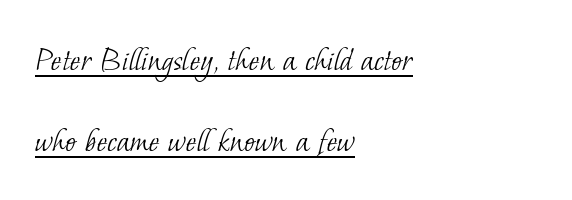
Q: Is the text bold? A: No.
Q: Is the typeface a serif or a sans-serif typeface? A: Serif.
Q: Is the text underlined? A: Yes.
Q: How is the paragraph aligned? A: Left-aligned.
Q: Is the spacing between letters normal or unusually wide? A: Normal.
Q: Is the spacing between lines tight, normal or loose? A: Loose.
Q: Width (condensed, normal, or wide)? A: Normal.
Q: Stroke contrast? A: Low.
Q: x-height? A: Small.
Q: Monospaced? A: No.
